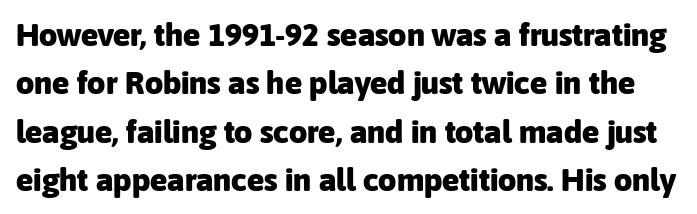
Q: Is the text bold? A: Yes.
Q: Is the text italic (slanted)? A: No, it is upright.
Q: Is the typeface a serif or a sans-serif typeface? A: Sans-serif.
Q: Is the text underlined? A: No.
Q: Is the spacing between letters normal or unusually wide? A: Normal.
Q: Is the spacing between lines tight, normal or loose? A: Normal.
Q: Width (condensed, normal, or wide)? A: Normal.
Q: Stroke contrast? A: Low.
Q: x-height? A: Medium.
Q: Monospaced? A: No.
